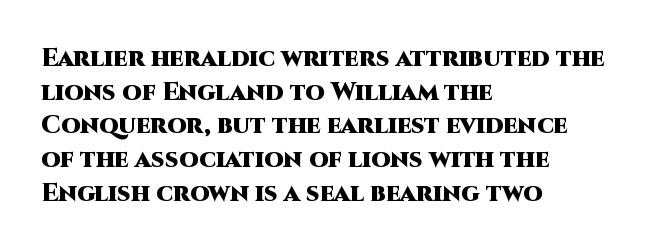
Students, note that the glyphs here touch the page at normal intervals. Chunky letters — that's bold for sure. Descenders are the only things crossing below the line. Notice how the passage keeps a crisp vertical edge on the left only.
